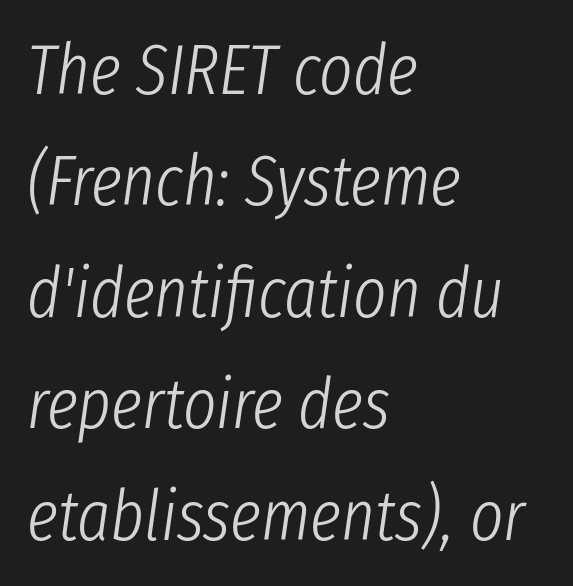
The image shows 71 px light, condensed type, italic (leaning right); set left-aligned, normal line spacing (1.57x), normal letter spacing, not underlined; low stroke contrast and a medium x-height.
